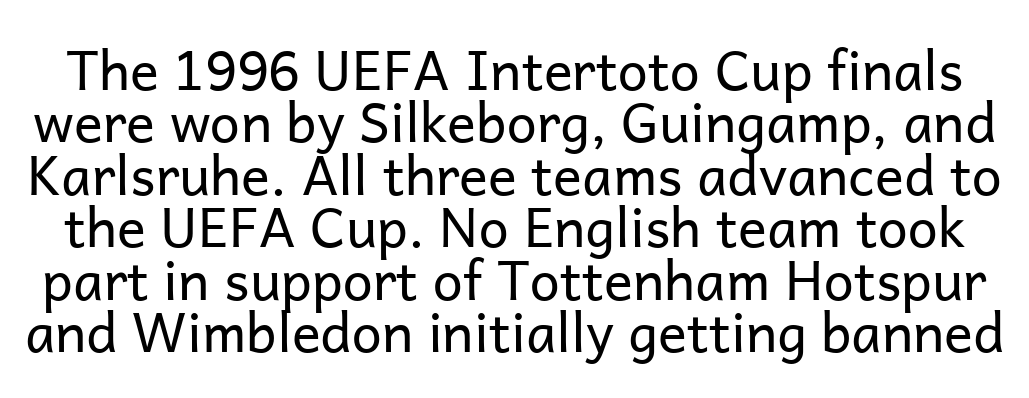
Descenders are the only things crossing below the line. Varying glyph widths throughout — classic text-font behaviour. Ascenders rise straight up at ninety degrees. Is the stroke heavy? The answer is a plain regular-or-lighter. Very little white space separates one row of letters from the next.
